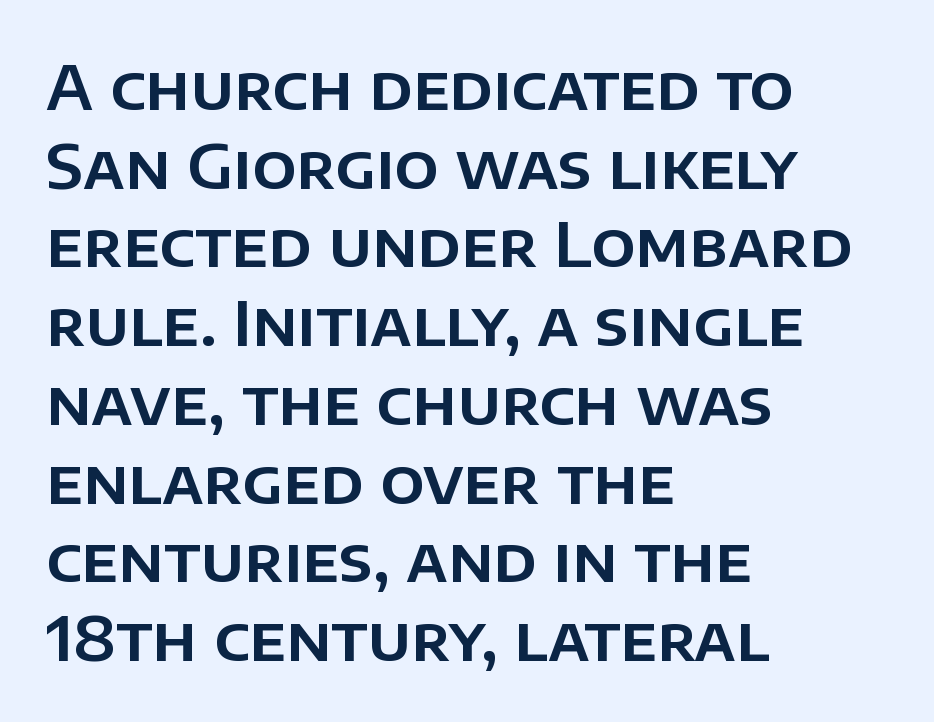
Summary of vertical rhythm: regular, with standard interline spacing. Plain, unruled lines of type. Proportional: the letters do not fall into vertical columns. The rag falls on the right side of this text block. Observe the absence of serifs on each vertical stroke in this sample.
